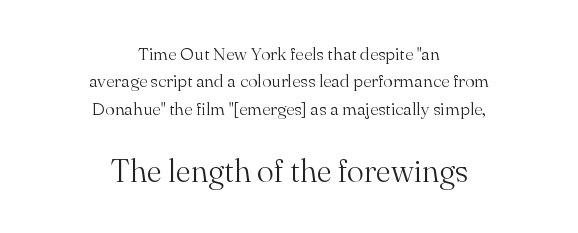
Size contrast runs from small at the top to large at the bottom. This sample uses an upright cut, with every glyph sitting square on the baseline. The space beneath each line is pristine and unruled. These lines are rendered in a variable-pitch font. The paragraph has two soft edges and a firm central axis.
